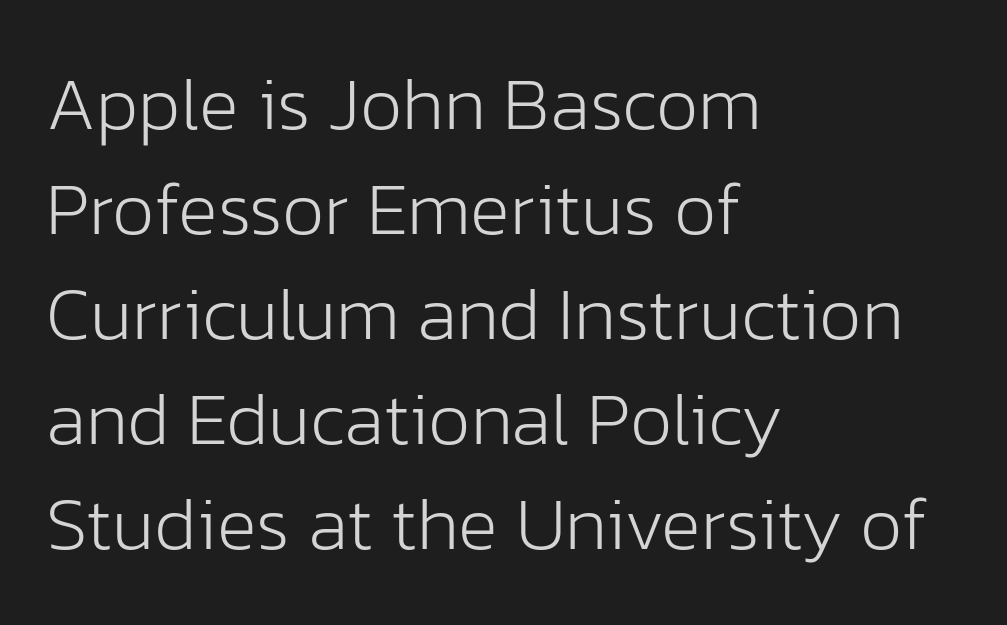
The image shows 75 px light sans-serif type, upright; set left-aligned, normal line spacing (1.4x), normal letter spacing, not underlined; low stroke contrast and a medium x-height.
